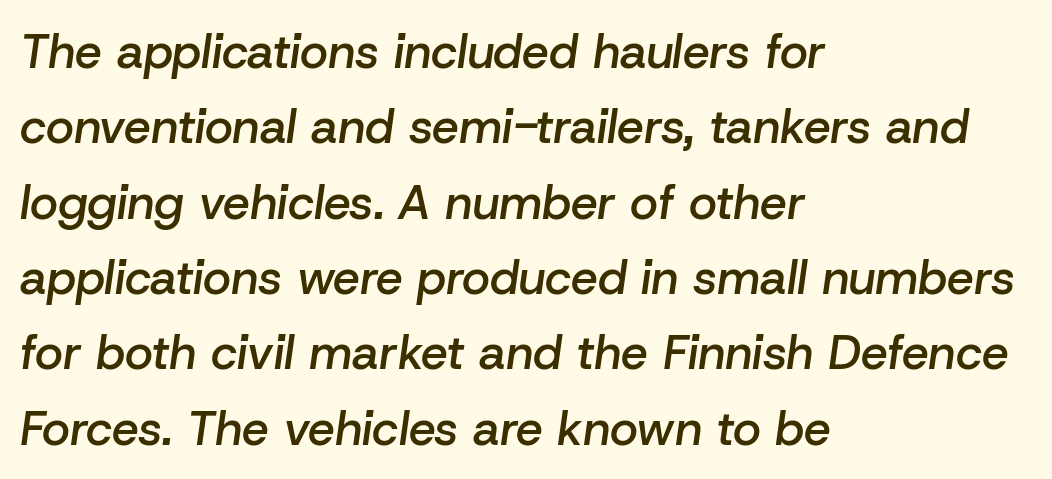
The image shows 48 px semibold type, italic (leaning right); set left-aligned, normal line spacing (1.57x), normal letter spacing, not underlined; low stroke contrast and a medium x-height.
